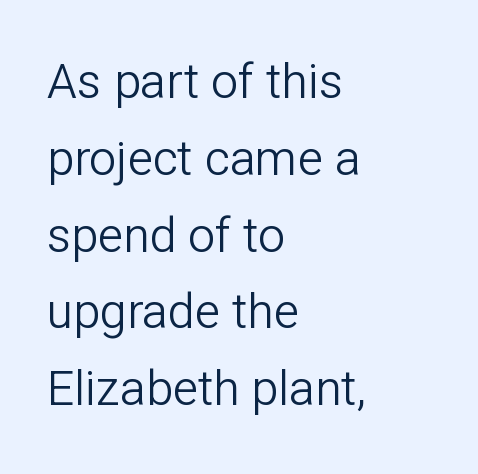
Q: Is the text bold? A: No.
Q: Is the text italic (slanted)? A: No, it is upright.
Q: Is the typeface a serif or a sans-serif typeface? A: Sans-serif.
Q: Is the text underlined? A: No.
Q: How is the paragraph aligned? A: Left-aligned.
Q: Is the spacing between letters normal or unusually wide? A: Normal.
Q: Is the spacing between lines tight, normal or loose? A: Normal.
Q: Width (condensed, normal, or wide)? A: Normal.
Q: Stroke contrast? A: Low.
Q: x-height? A: Medium.
Q: Monospaced? A: No.
